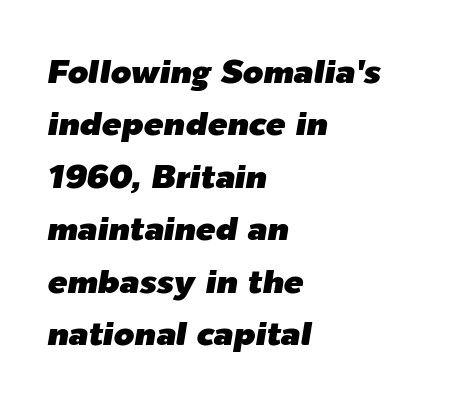
Q: Is the text italic (slanted)? A: Yes, it leans right by about 9 degrees.
Q: Is the text underlined? A: No.
Q: How is the paragraph aligned? A: Left-aligned.
Q: Is the spacing between letters normal or unusually wide? A: Normal.
Q: Is the spacing between lines tight, normal or loose? A: Normal.
Q: Width (condensed, normal, or wide)? A: Normal.
Q: Stroke contrast? A: Low.
Q: x-height? A: Medium.
Q: Monospaced? A: No.
